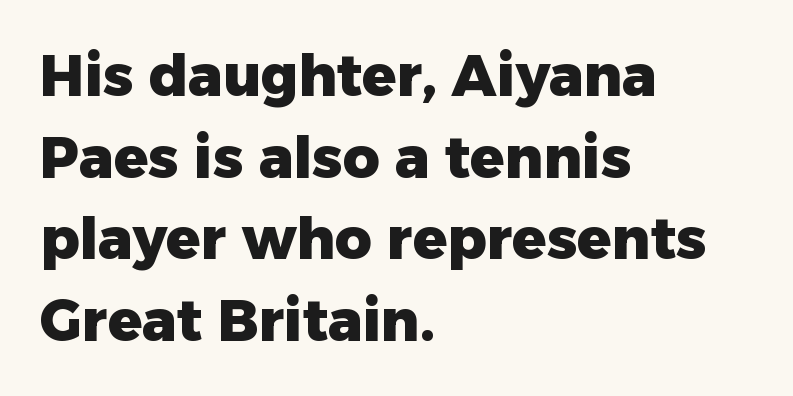
Q: Is the text bold? A: Yes.
Q: Is the text italic (slanted)? A: No, it is upright.
Q: Is the typeface a serif or a sans-serif typeface? A: Sans-serif.
Q: Is the text underlined? A: No.
Q: How is the paragraph aligned? A: Left-aligned.
Q: Is the spacing between letters normal or unusually wide? A: Normal.
Q: Is the spacing between lines tight, normal or loose? A: Normal.
Q: Width (condensed, normal, or wide)? A: Normal.
Q: Stroke contrast? A: Low.
Q: x-height? A: Medium.
Q: Monospaced? A: No.
